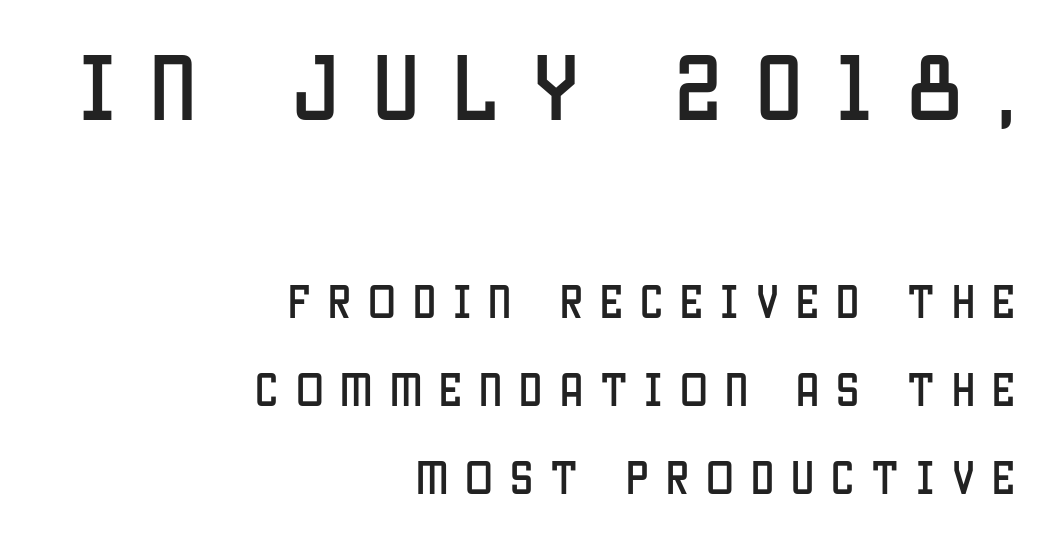
The passage shown is typed in a proportional face where columns would drift. Whoever set this chose breathing room over compactness in the vertical rhythm. The block sitting higher on the canvas is the one with enlarged characters. This rendering features lettering with no underline. The font's upright variant was chosen for this text.
